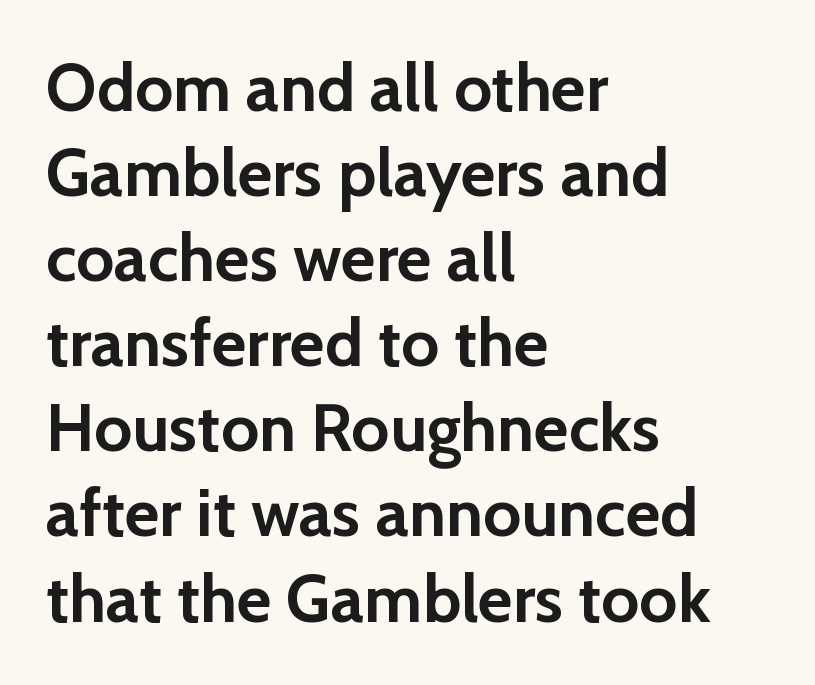
Q: Is the text bold? A: Yes.
Q: Is the text italic (slanted)? A: No, it is upright.
Q: Is the typeface a serif or a sans-serif typeface? A: Sans-serif.
Q: Is the text underlined? A: No.
Q: How is the paragraph aligned? A: Left-aligned.
Q: Is the spacing between letters normal or unusually wide? A: Normal.
Q: Is the spacing between lines tight, normal or loose? A: Normal.
Q: Width (condensed, normal, or wide)? A: Normal.
Q: Stroke contrast? A: Low.
Q: x-height? A: Medium.
Q: Monospaced? A: No.
